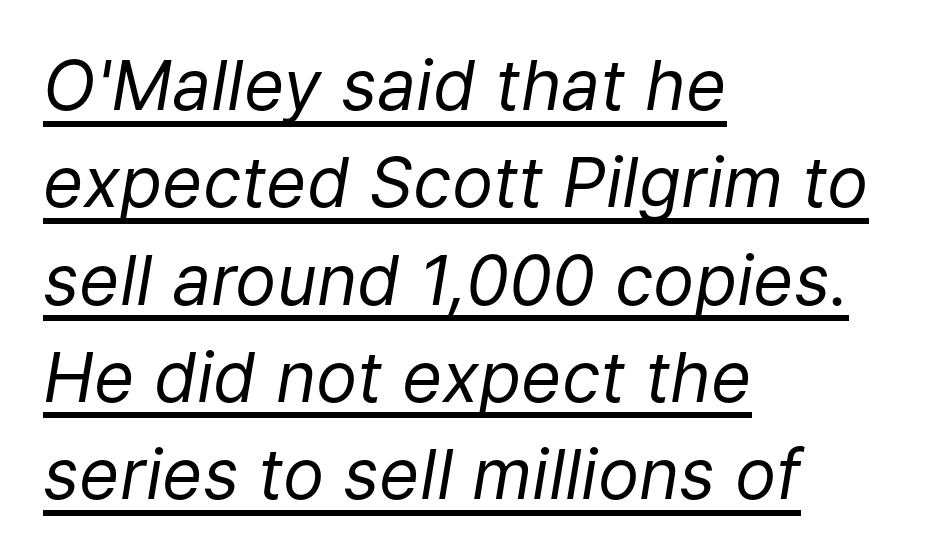
{"italic": "yes", "lean": "right", "slant_degrees": 9, "bold": "no", "weight": "regular", "width": "normal", "stroke_contrast": "low", "x_height": "medium", "monospaced": "no", "underline": "yes", "align": "left", "line_spacing": "normal", "line_spacing_ratio": 1.41, "letter_spacing": "normal", "letter_spacing_em": 0.0, "glyph_px": 69}
